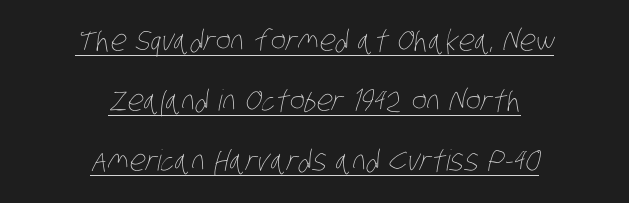
This block would shrink considerably if given ordinary leading; it's expanded now. Students, observe the line beneath the letters — that is underlining. Proportional: the letters do not fall into vertical columns. The letters look calm and open, with moderate or lighter stems. Students, note that the glyphs here touch the page at normal intervals.
